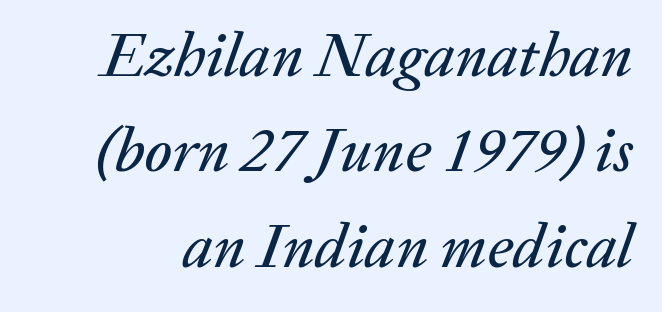
Q: Is the text italic (slanted)? A: Yes, it leans right by about 20 degrees.
Q: Is the text underlined? A: No.
Q: Is the spacing between letters normal or unusually wide? A: Normal.
Q: Is the spacing between lines tight, normal or loose? A: Normal.
Q: Width (condensed, normal, or wide)? A: Normal.
Q: Stroke contrast? A: Low.
Q: x-height? A: Medium.
Q: Monospaced? A: No.
